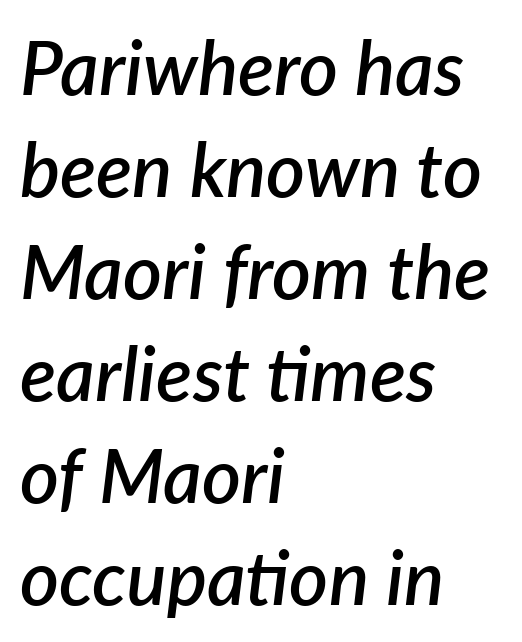
The image shows 75 px semibold type, italic (leaning right); set left-aligned, normal line spacing (1.36x), normal letter spacing, not underlined; low stroke contrast and a medium x-height.
